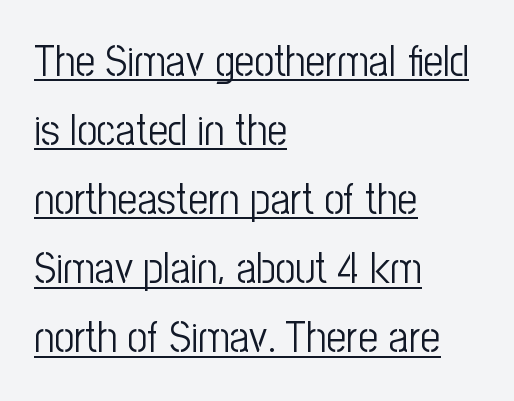
{"serif": "no", "italic": "no", "bold": "no", "weight": "light", "width": "condensed", "stroke_contrast": "low", "x_height": "medium", "monospaced": "no", "underline": "yes", "align": "left", "line_spacing": "normal", "line_spacing_ratio": 1.57, "letter_spacing": "normal", "letter_spacing_em": 0.0, "glyph_px": 44}
